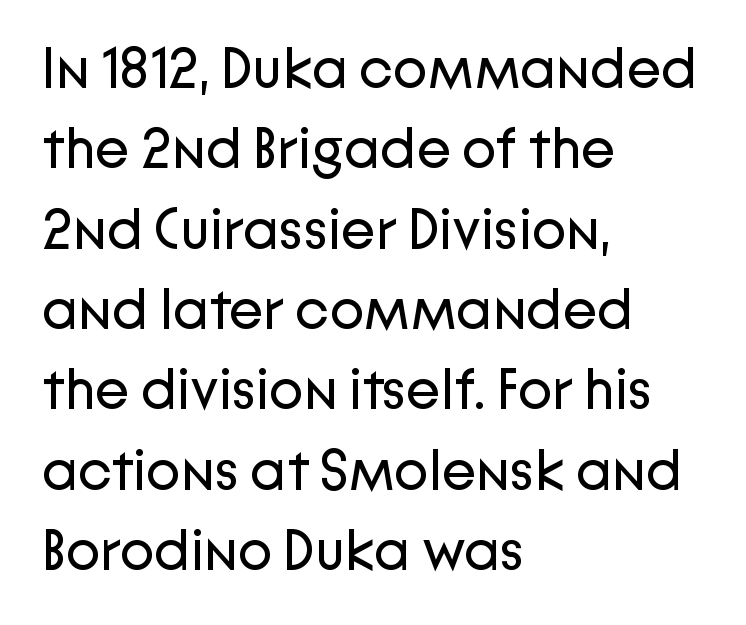
These lines stack with their left ends in a neat column. Look at the tracking — it's just the regular setting, nothing added. This sample has the flowing, uneven cadence of proportional lettering. A light-to-regular cut is what we see here.
